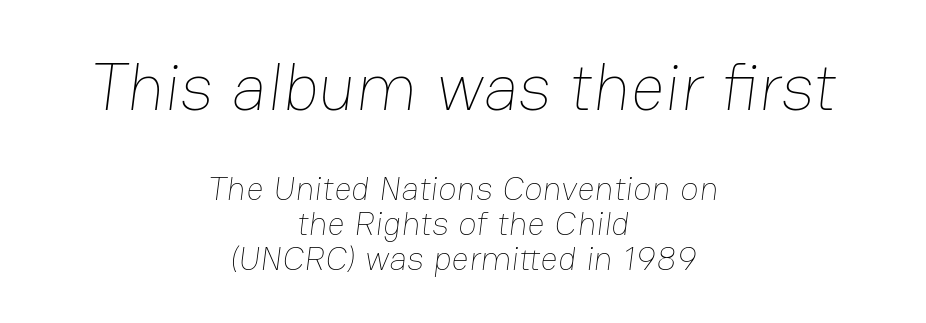
Q: Is the text bold? A: No.
Q: Is the text underlined? A: No.
Q: How is the paragraph aligned? A: Centered.
Q: Is the spacing between letters normal or unusually wide? A: Normal.
Q: Is the spacing between lines tight, normal or loose? A: Tight.
Q: Which block of text is set in a larger size, the first (top) or the second (bottom)? A: The first (top) one.
Q: Width (condensed, normal, or wide)? A: Normal.
Q: Stroke contrast? A: Low.
Q: x-height? A: Medium.
Q: Monospaced? A: No.
